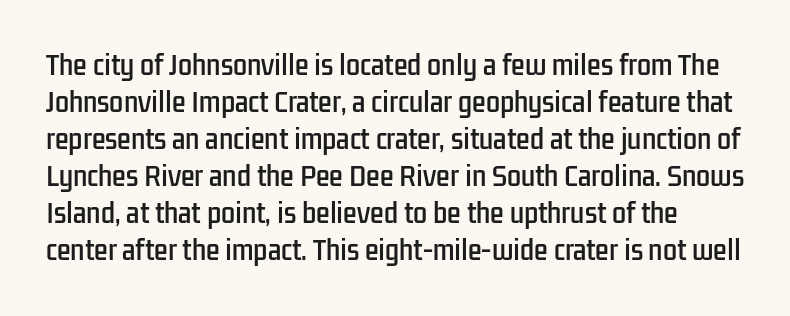
Vertical strokes here are truly vertical. Tracking here is standard; glyphs follow each other at the usual distance. The passage shown is not underscored anywhere. Is there much room between lines? A standard amount, neither cramped nor airy.
